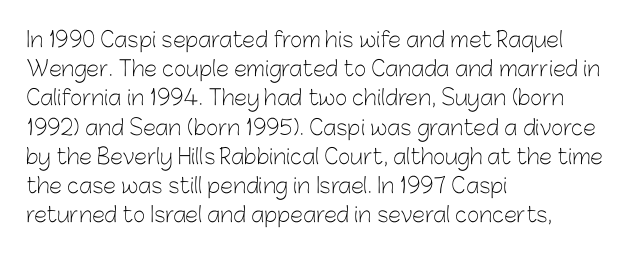
Tracking here is standard; glyphs follow each other at the usual distance. Heft: none added — not bold. These lines are set flush left with a ragged right edge. The letters stand straight up with perfectly vertical stems. Has an underline been added? It has not.
